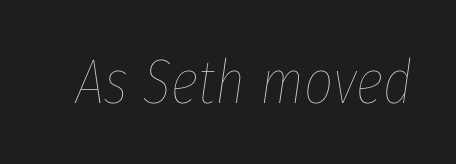
The image shows 63 px thin, condensed type, italic (leaning right); set normal letter spacing, not underlined; low stroke contrast and a medium x-height.
